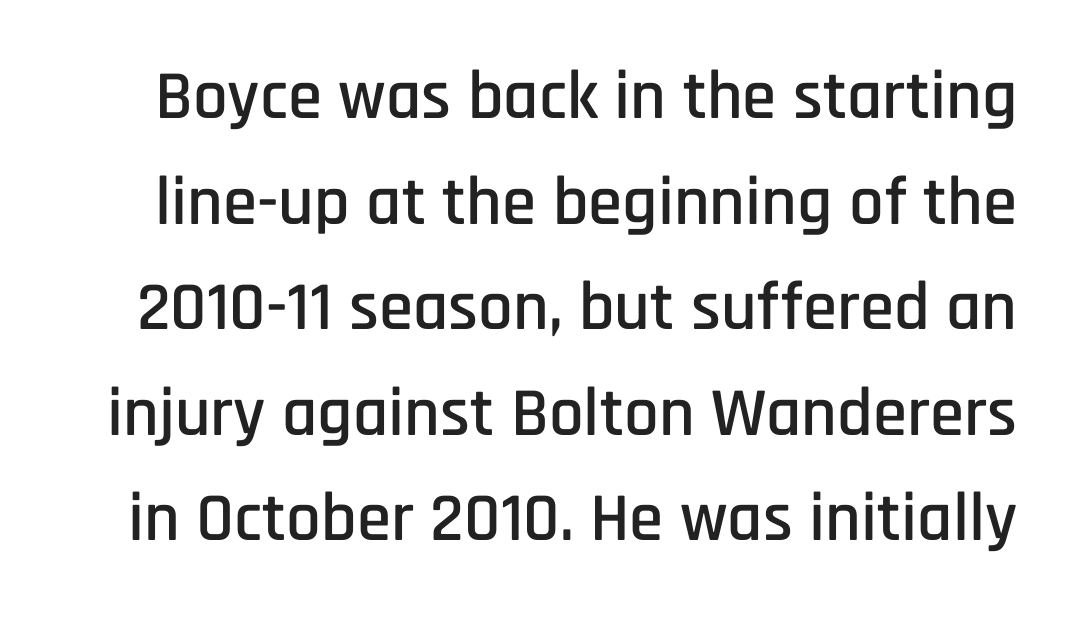
{"serif": "no", "italic": "no", "width": "condensed", "stroke_contrast": "low", "x_height": "large", "monospaced": "no", "underline": "no", "line_spacing": "normal", "line_spacing_ratio": 1.53, "letter_spacing": "normal", "letter_spacing_em": 0.0, "glyph_px": 69}
